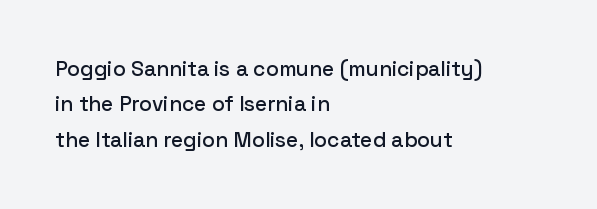
Q: Is the text italic (slanted)? A: No, it is upright.
Q: Is the text underlined? A: No.
Q: How is the paragraph aligned? A: Left-aligned.
Q: Is the spacing between letters normal or unusually wide? A: Normal.
Q: Is the spacing between lines tight, normal or loose? A: Normal.
